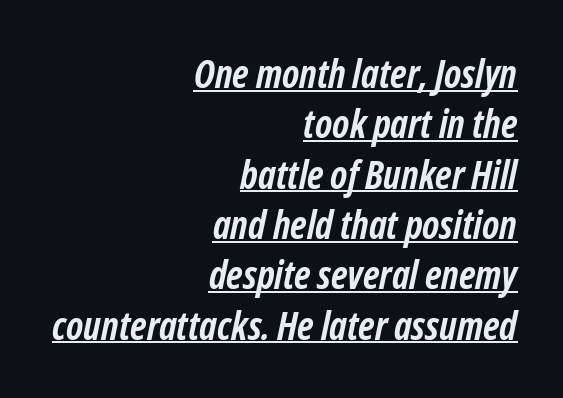
The image shows 39 px semibold, condensed type, italic (leaning right); set right-aligned, normal line spacing (1.29x), normal letter spacing, underlined; low stroke contrast and a medium x-height.
